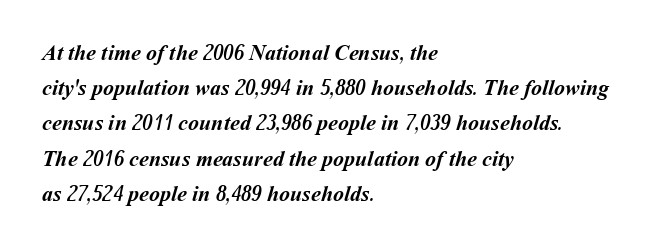
Q: Is the text bold? A: Yes.
Q: Is the text underlined? A: No.
Q: How is the paragraph aligned? A: Left-aligned.
Q: Is the spacing between letters normal or unusually wide? A: Normal.
Q: Is the spacing between lines tight, normal or loose? A: Normal.
